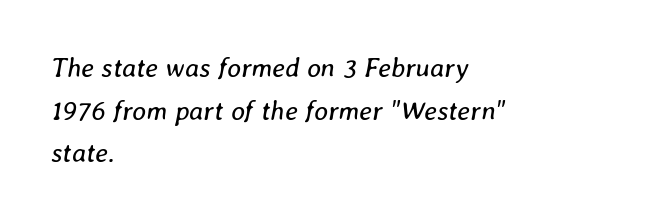
Q: Is the text bold? A: No.
Q: Is the text italic (slanted)? A: Yes, it leans right by about 8 degrees.
Q: Is the text underlined? A: No.
Q: How is the paragraph aligned? A: Left-aligned.
Q: Is the spacing between letters normal or unusually wide? A: Normal.
Q: Is the spacing between lines tight, normal or loose? A: Normal.
